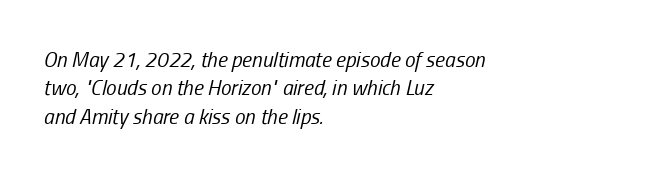
The image shows 21 px text type, italic (leaning right); set left-aligned, normal line spacing (1.35x), normal letter spacing, not underlined.
